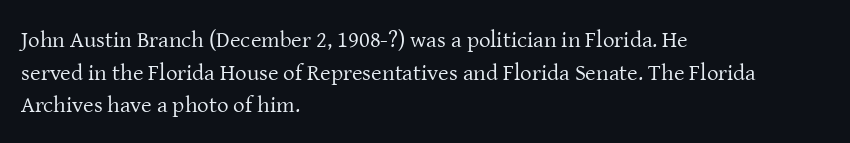
Characters follow at the spacing the type designer built in. The letterforms sit at book weight or below. Rendered with straight, roman letterforms. The rows are spaced the way most documents space them. The strip under each line holds only bare page.
